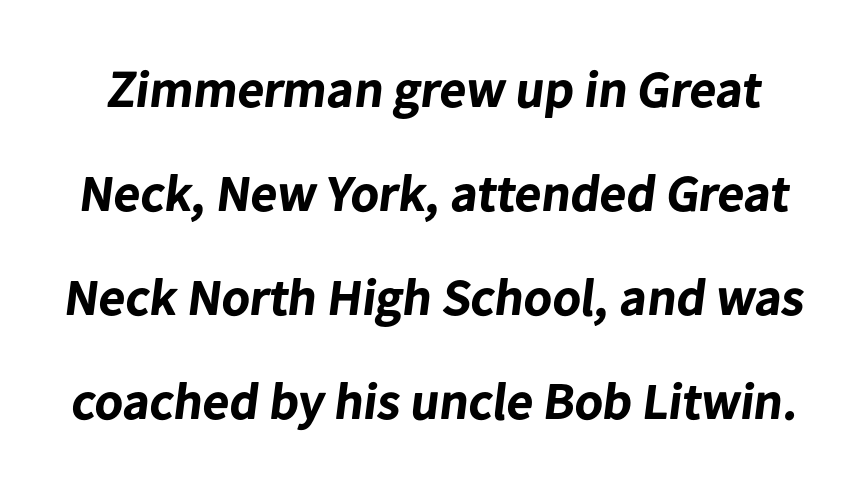
{"serif": "no", "bold": "yes", "weight": "bold", "width": "normal", "stroke_contrast": "low", "x_height": "medium", "monospaced": "no", "underline": "no", "line_spacing": "loose", "line_spacing_ratio": 2.0, "letter_spacing": "normal", "letter_spacing_em": 0.0, "glyph_px": 52}
